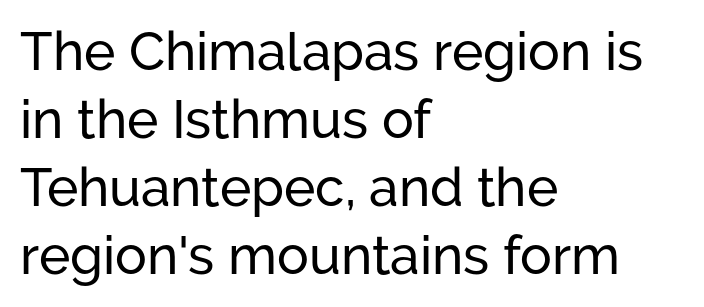
The image shows 53 px sans-serif type, upright; set left-aligned, normal line spacing (1.28x), normal letter spacing, not underlined; low stroke contrast and a medium x-height.
